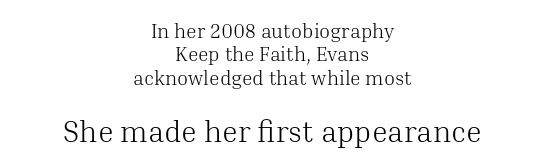
Q: Is the text bold? A: No.
Q: Is the text italic (slanted)? A: No, it is upright.
Q: Is the typeface a serif or a sans-serif typeface? A: Serif.
Q: Is the text underlined? A: No.
Q: How is the paragraph aligned? A: Centered.
Q: Is the spacing between letters normal or unusually wide? A: Normal.
Q: Which block of text is set in a larger size, the first (top) or the second (bottom)? A: The second (bottom) one.
Q: Width (condensed, normal, or wide)? A: Normal.
Q: Stroke contrast? A: Medium.
Q: x-height? A: Medium.
Q: Monospaced? A: No.
